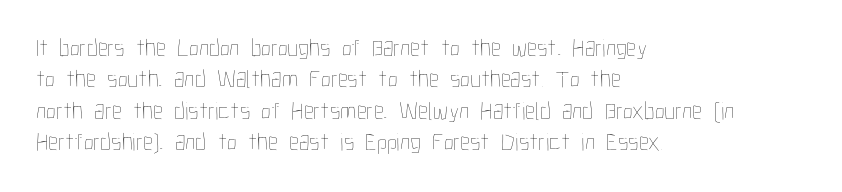
The image shows 25 px text type, upright; set left-aligned, normal line spacing (1.26x), normal letter spacing, not underlined.
